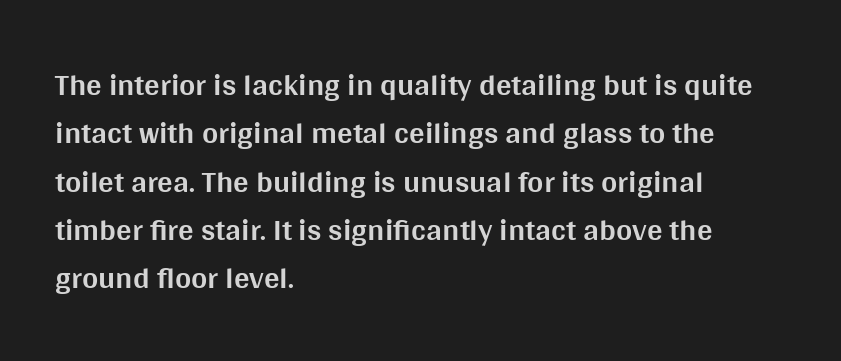
The image shows 31 px bold sans-serif type, upright; set left-aligned, normal line spacing (1.56x), normal letter spacing, not underlined; medium stroke contrast and a large x-height.
